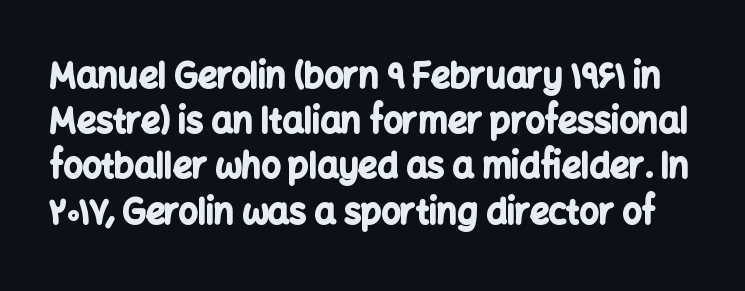
Q: Is the text bold? A: Yes.
Q: Is the text italic (slanted)? A: No, it is upright.
Q: Is the typeface a serif or a sans-serif typeface? A: Sans-serif.
Q: Is the text underlined? A: No.
Q: Is the spacing between letters normal or unusually wide? A: Normal.
Q: Is the spacing between lines tight, normal or loose? A: Normal.
Q: Width (condensed, normal, or wide)? A: Normal.
Q: Stroke contrast? A: Low.
Q: x-height? A: Medium.
Q: Monospaced? A: No.
